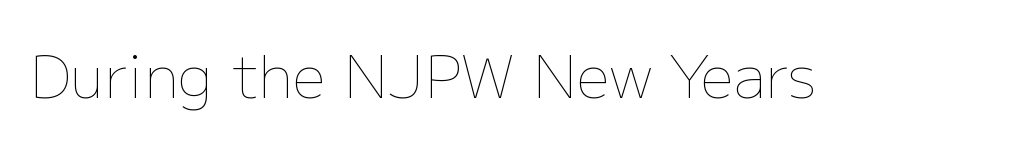
{"italic": "no", "bold": "no", "weight": "thin", "width": "normal", "stroke_contrast": "low", "x_height": "medium", "monospaced": "no", "underline": "no", "letter_spacing": "normal", "letter_spacing_em": 0.0, "glyph_px": 59}
